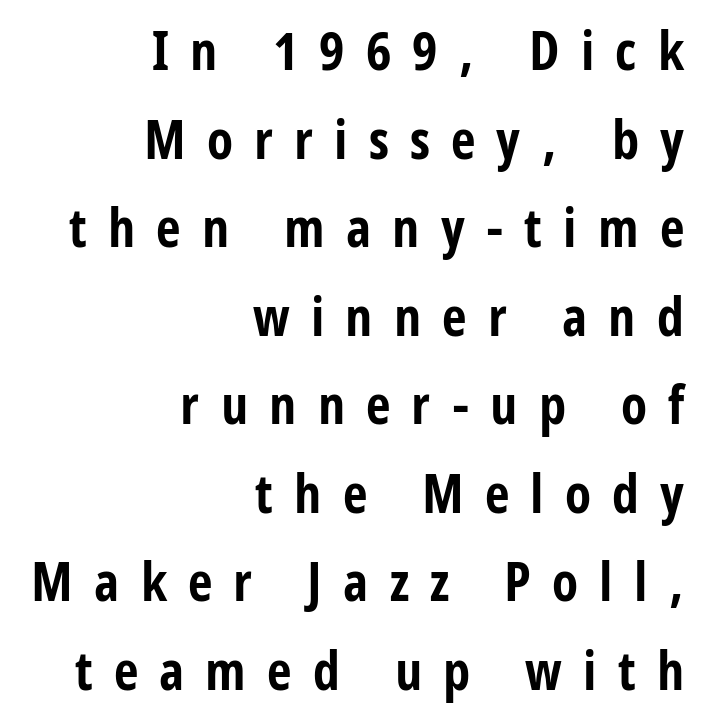
Q: Is the text bold? A: Yes.
Q: Is the text italic (slanted)? A: No, it is upright.
Q: Is the typeface a serif or a sans-serif typeface? A: Sans-serif.
Q: Is the text underlined? A: No.
Q: How is the paragraph aligned? A: Right-aligned.
Q: Is the spacing between letters normal or unusually wide? A: Unusually wide.
Q: Is the spacing between lines tight, normal or loose? A: Normal.
Q: Width (condensed, normal, or wide)? A: Condensed.
Q: Stroke contrast? A: Low.
Q: x-height? A: Large.
Q: Monospaced? A: No.
